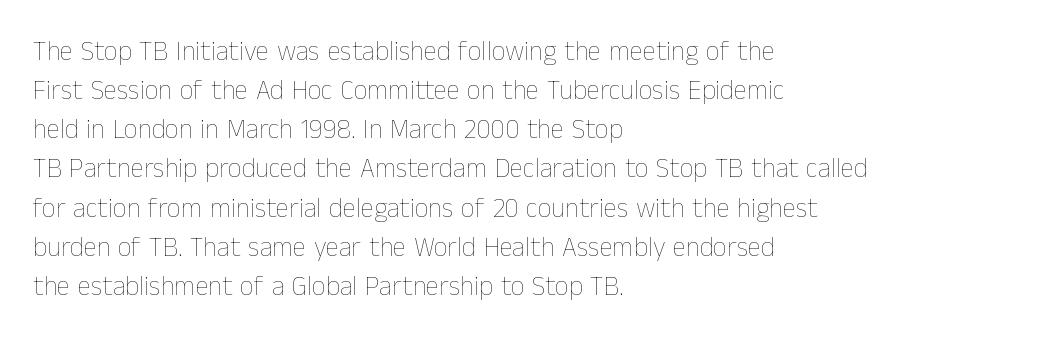
The image shows 27 px text type, upright; set left-aligned, normal line spacing (1.45x), normal letter spacing, not underlined.
